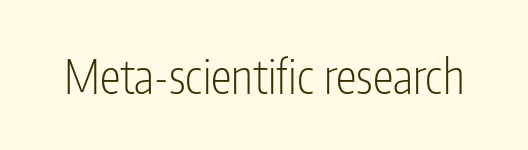
Q: Is the text bold? A: No.
Q: Is the text italic (slanted)? A: No, it is upright.
Q: Is the typeface a serif or a sans-serif typeface? A: Sans-serif.
Q: Is the text underlined? A: No.
Q: Is the spacing between letters normal or unusually wide? A: Normal.
Q: Width (condensed, normal, or wide)? A: Condensed.
Q: Stroke contrast? A: Low.
Q: x-height? A: Medium.
Q: Monospaced? A: No.
